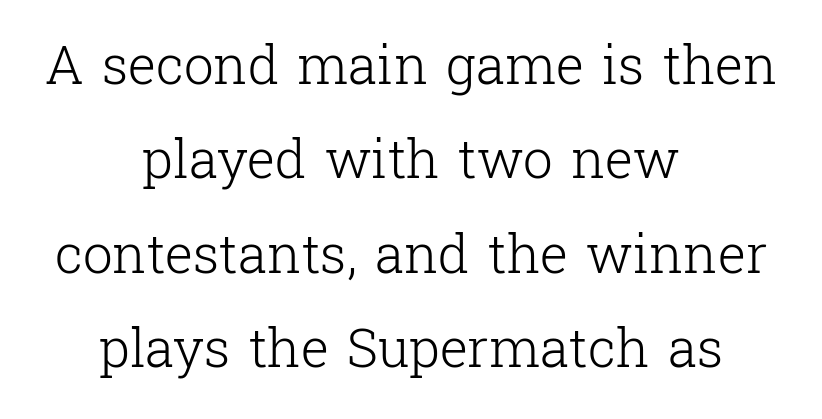
The image shows 53 px light serif type, upright; set centered, line spacing 1.78x, normal letter spacing, not underlined; low stroke contrast and a medium x-height.
